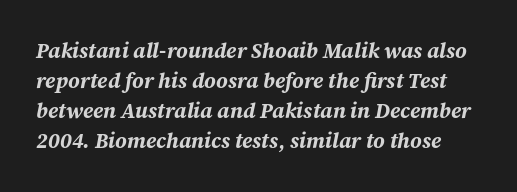
Letters rest on an invisible, unmarked baseline. Honestly, the row spacing looks completely unremarkable. The passage shown is emphatically bold. The face used here has a pronounced slope to its letters. Observe the ordinary spacing: letters are neighbours, not strangers.
